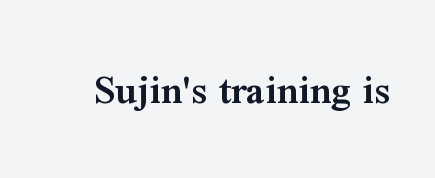
The image shows 43 px semibold serif type, upright; set normal letter spacing, not underlined; medium stroke contrast and a medium x-height.
